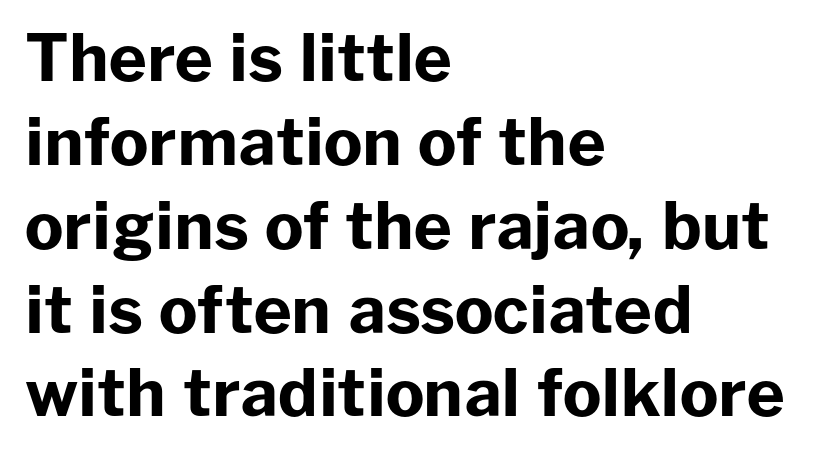
Q: Is the text bold? A: Yes.
Q: Is the text italic (slanted)? A: No, it is upright.
Q: Is the typeface a serif or a sans-serif typeface? A: Sans-serif.
Q: Is the text underlined? A: No.
Q: How is the paragraph aligned? A: Left-aligned.
Q: Is the spacing between letters normal or unusually wide? A: Normal.
Q: Is the spacing between lines tight, normal or loose? A: Normal.
Q: Width (condensed, normal, or wide)? A: Normal.
Q: Stroke contrast? A: Low.
Q: x-height? A: Medium.
Q: Monospaced? A: No.
